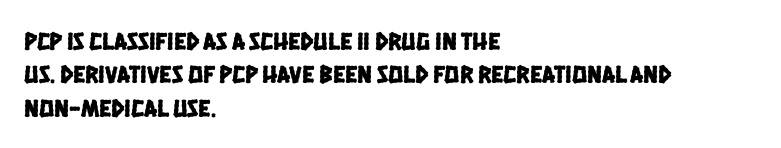
Line beginnings align vertically; line endings do not. Is the letter spacing exaggerated? No — it looks like the ordinary default. The designer left line spacing at the default. The string is rendered with underlining switched off.
